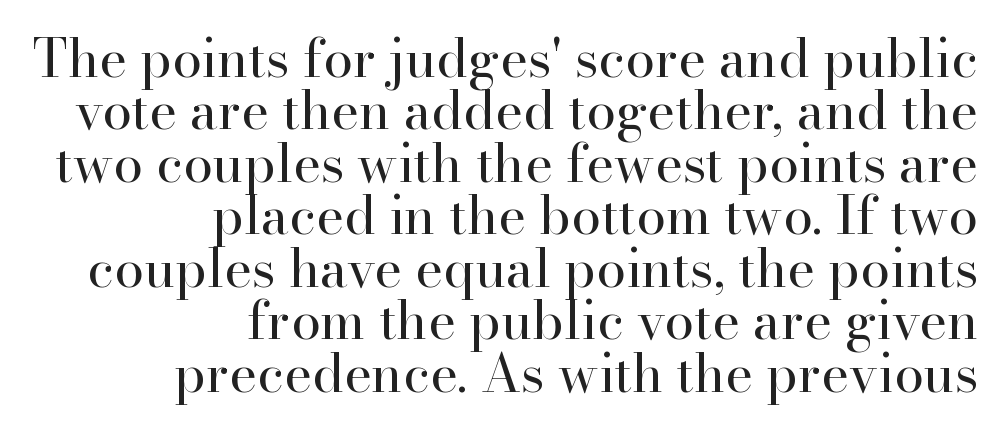
The image shows 53 px regular-weight serif type, upright; set right-aligned, tight line spacing (0.99x), normal letter spacing, not underlined; high stroke contrast and a small x-height.
